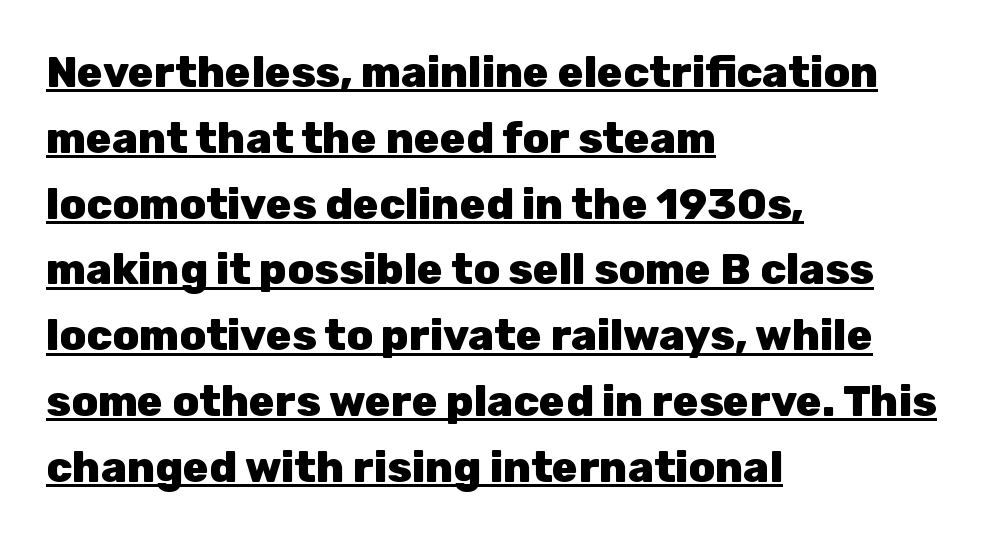
The image shows 43 px heavy sans-serif type, upright; set left-aligned, normal line spacing (1.53x), normal letter spacing, underlined; low stroke contrast and a medium x-height.
